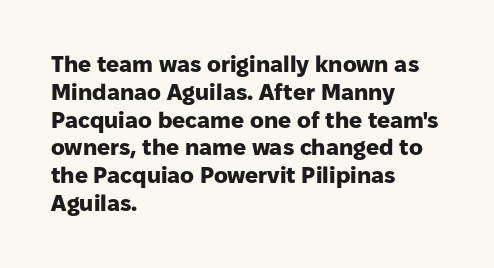
{"italic": "no", "bold": "yes", "underline": "no", "align": "left", "line_spacing_ratio": 1.21, "letter_spacing": "normal", "letter_spacing_em": 0.0, "glyph_px": 23}
